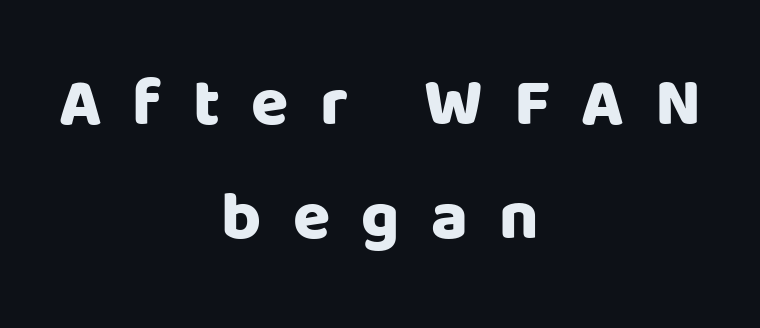
The image shows 68 px heavy sans-serif type, upright; set centered, normal line spacing (1.67x), unusually wide letter spacing (+0.46 em), not underlined; low stroke contrast and a large x-height.
